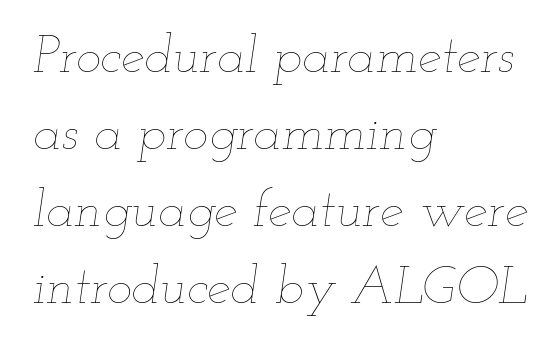
{"italic": "yes", "lean": "right", "slant_degrees": 12, "bold": "no", "weight": "thin", "width": "wide", "stroke_contrast": "low", "x_height": "small", "monospaced": "no", "underline": "no", "align": "left", "line_spacing": "normal", "line_spacing_ratio": 1.45, "letter_spacing": "normal", "letter_spacing_em": 0.0, "glyph_px": 53}
